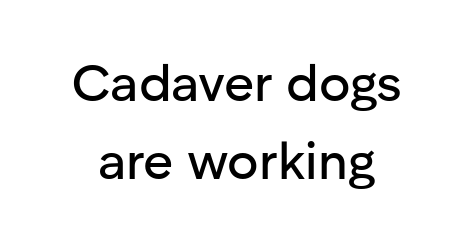
{"serif": "no", "italic": "no", "width": "normal", "stroke_contrast": "low", "x_height": "medium", "monospaced": "no", "underline": "no", "line_spacing": "normal", "line_spacing_ratio": 1.5, "letter_spacing": "normal", "letter_spacing_em": 0.0, "glyph_px": 52}
